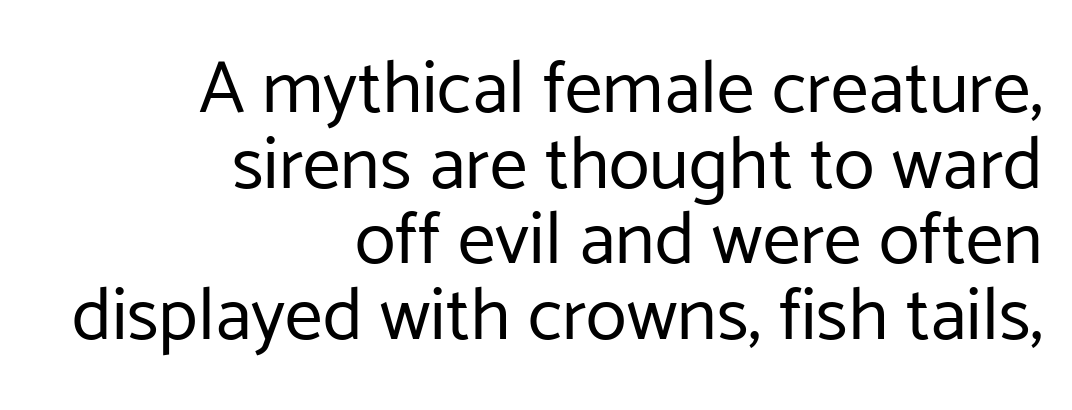
The image shows 75 px regular-weight sans-serif type, upright; set right-aligned, tight line spacing (1.01x), normal letter spacing, not underlined; low stroke contrast and a medium x-height.
